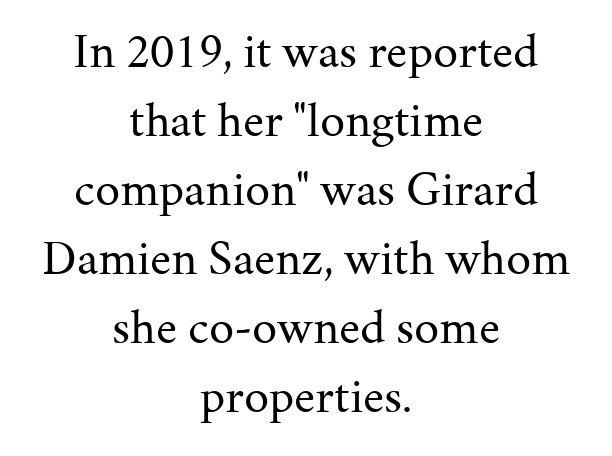
Notice how the stems are strictly vertical — no italics here. Is this a fixed-width face? No — the glyphs have proportional, varying widths. The rag falls on both sides of this text block equally. Examine the stroke ends and you'll spot serifs. A typesetter would call this zero additional tracking.
